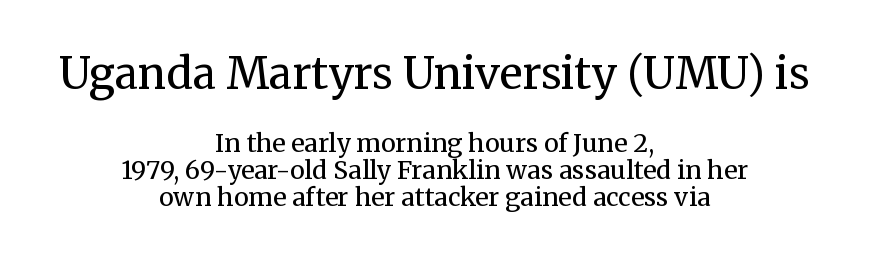
Q: Is the text bold? A: No.
Q: Is the text italic (slanted)? A: No, it is upright.
Q: Is the typeface a serif or a sans-serif typeface? A: Serif.
Q: Is the text underlined? A: No.
Q: How is the paragraph aligned? A: Centered.
Q: Is the spacing between letters normal or unusually wide? A: Normal.
Q: Is the spacing between lines tight, normal or loose? A: Tight.
Q: Which block of text is set in a larger size, the first (top) or the second (bottom)? A: The first (top) one.
Q: Width (condensed, normal, or wide)? A: Normal.
Q: Stroke contrast? A: Medium.
Q: x-height? A: Medium.
Q: Monospaced? A: No.
